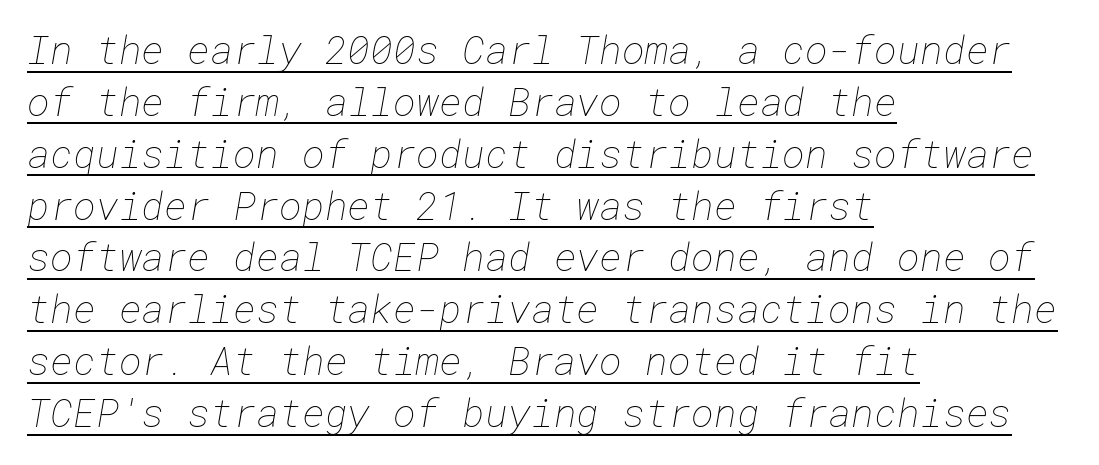
{"bold": "no", "weight": "thin", "width": "normal", "stroke_contrast": "low", "x_height": "medium", "underline": "yes", "align": "left", "line_spacing": "normal", "line_spacing_ratio": 1.33, "letter_spacing": "normal", "letter_spacing_em": 0.0, "glyph_px": 39}
